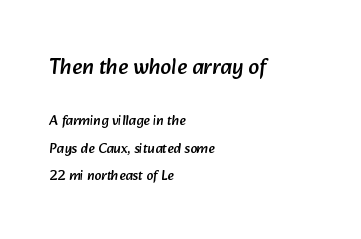
Q: Is the text underlined? A: No.
Q: How is the paragraph aligned? A: Left-aligned.
Q: Is the spacing between letters normal or unusually wide? A: Normal.
Q: Is the spacing between lines tight, normal or loose? A: Loose.
Q: Which block of text is set in a larger size, the first (top) or the second (bottom)? A: The first (top) one.
